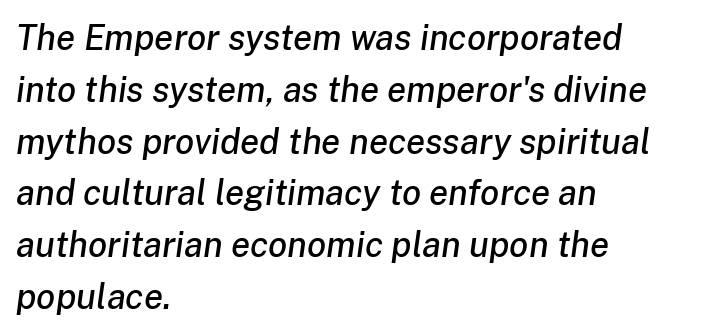
{"italic": "yes", "lean": "right", "slant_degrees": 8, "width": "normal", "stroke_contrast": "low", "x_height": "medium", "monospaced": "no", "underline": "no", "align": "left", "line_spacing": "normal", "line_spacing_ratio": 1.48, "letter_spacing": "normal", "letter_spacing_em": 0.0, "glyph_px": 35}
